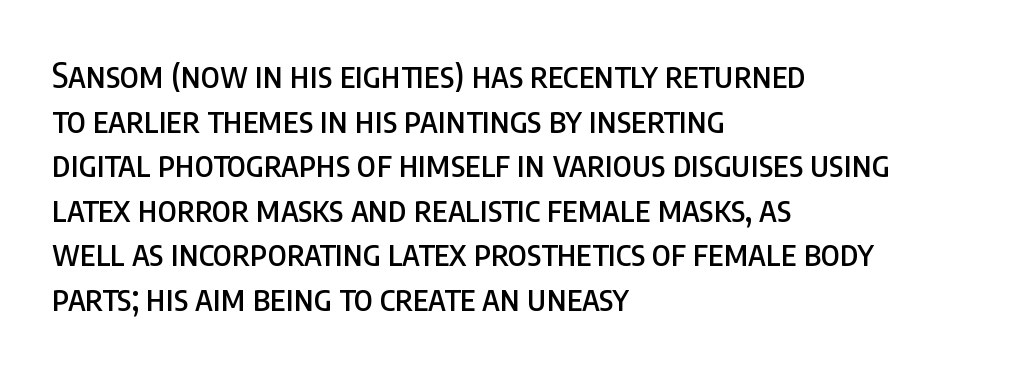
Students, observe: this is what conventionally led text looks like. Proportional: the letters do not fall into vertical columns. What kind of face is this? One without serifs — a sans. A classic flush-left, rag-right setting is used for this passage. Unmarked baselines from the first word to the last. Is the letter spacing exaggerated? No — it looks like the ordinary default.
